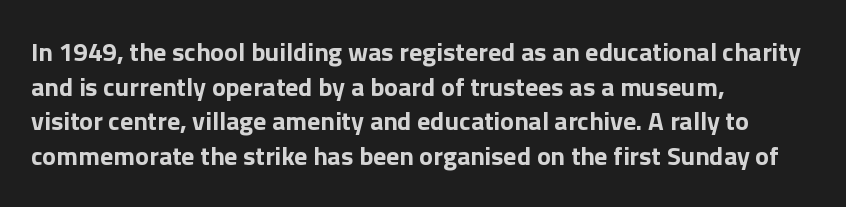
{"italic": "no", "bold": "yes", "underline": "no", "align": "left", "line_spacing": "normal", "line_spacing_ratio": 1.33, "letter_spacing": "normal", "letter_spacing_em": 0.0, "glyph_px": 26}
